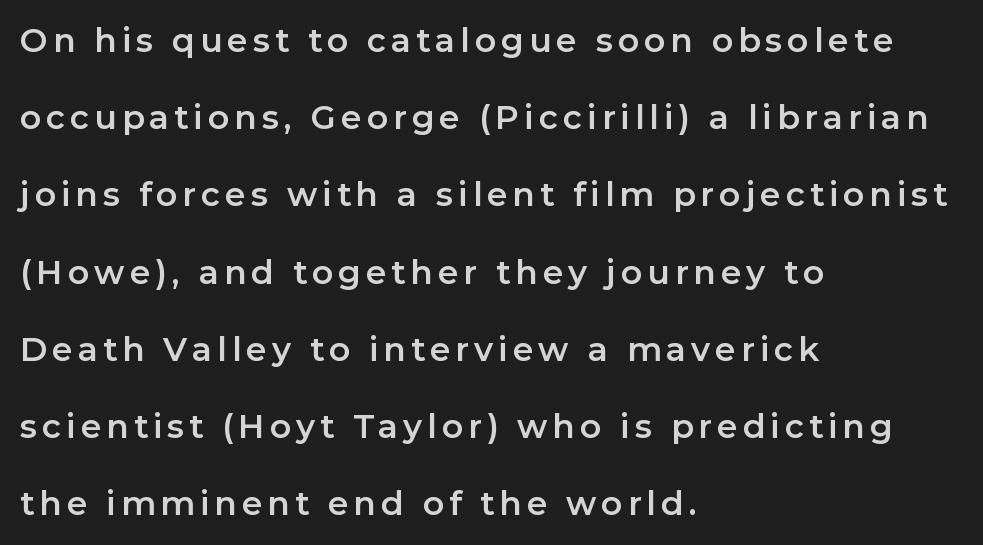
Q: Is the text italic (slanted)? A: No, it is upright.
Q: Is the typeface a serif or a sans-serif typeface? A: Sans-serif.
Q: Is the text underlined? A: No.
Q: How is the paragraph aligned? A: Left-aligned.
Q: Is the spacing between lines tight, normal or loose? A: Loose.
Q: Width (condensed, normal, or wide)? A: Normal.
Q: Stroke contrast? A: Low.
Q: x-height? A: Medium.
Q: Monospaced? A: No.
